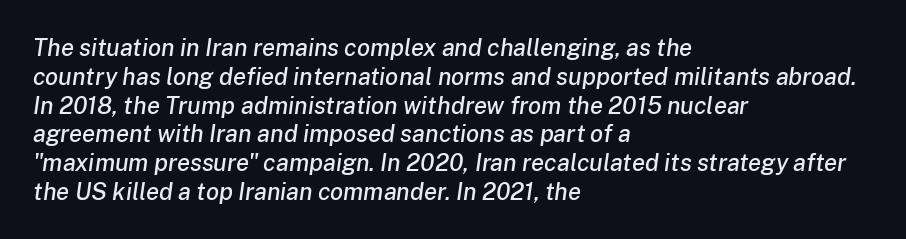
Q: Is the text italic (slanted)? A: Yes, it leans right by about 8 degrees.
Q: Is the text underlined? A: No.
Q: How is the paragraph aligned? A: Left-aligned.
Q: Is the spacing between letters normal or unusually wide? A: Normal.
